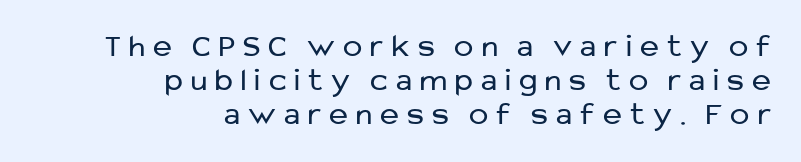
Q: Is the text bold? A: No.
Q: Is the text italic (slanted)? A: No, it is upright.
Q: Is the typeface a serif or a sans-serif typeface? A: Sans-serif.
Q: Is the text underlined? A: No.
Q: How is the paragraph aligned? A: Right-aligned.
Q: Is the spacing between letters normal or unusually wide? A: Unusually wide.
Q: Is the spacing between lines tight, normal or loose? A: Tight.
Q: Width (condensed, normal, or wide)? A: Normal.
Q: Stroke contrast? A: Low.
Q: x-height? A: Medium.
Q: Monospaced? A: No.
